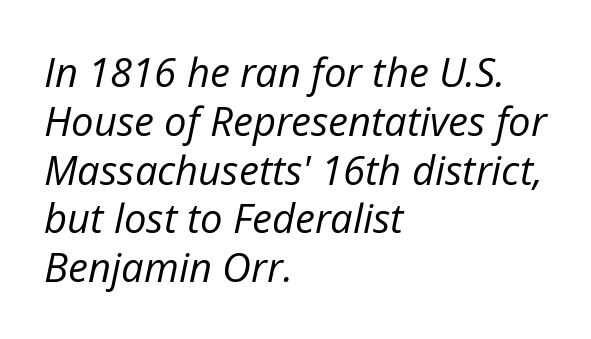
Q: Is the text bold? A: No.
Q: Is the text italic (slanted)? A: Yes, it leans right by about 12 degrees.
Q: Is the text underlined? A: No.
Q: How is the paragraph aligned? A: Left-aligned.
Q: Is the spacing between letters normal or unusually wide? A: Normal.
Q: Width (condensed, normal, or wide)? A: Normal.
Q: Stroke contrast? A: Low.
Q: x-height? A: Medium.
Q: Monospaced? A: No.
